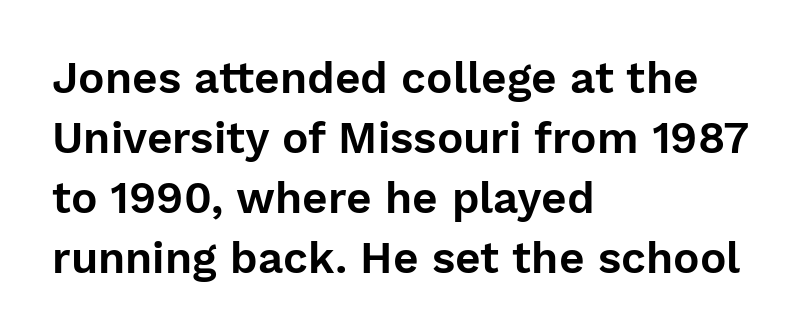
Q: Is the text italic (slanted)? A: No, it is upright.
Q: Is the typeface a serif or a sans-serif typeface? A: Sans-serif.
Q: Is the text underlined? A: No.
Q: How is the paragraph aligned? A: Left-aligned.
Q: Is the spacing between letters normal or unusually wide? A: Normal.
Q: Is the spacing between lines tight, normal or loose? A: Normal.
Q: Width (condensed, normal, or wide)? A: Normal.
Q: Stroke contrast? A: Low.
Q: x-height? A: Medium.
Q: Monospaced? A: No.
